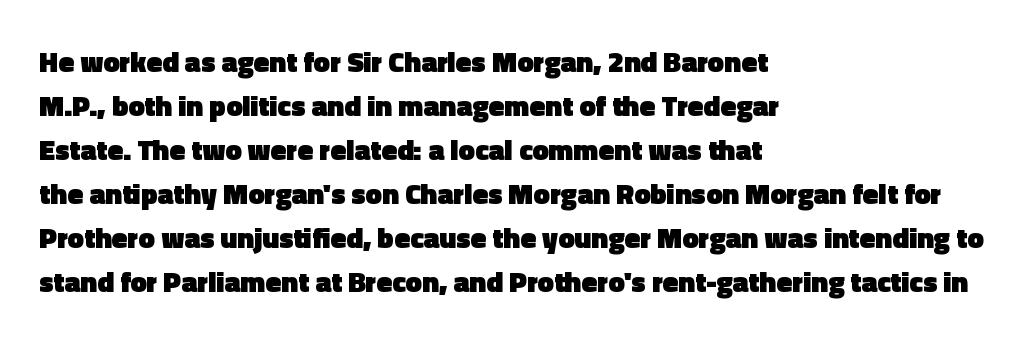
{"serif": "no", "italic": "no", "bold": "yes", "weight": "heavy", "width": "normal", "x_height": "medium", "monospaced": "no", "underline": "no", "align": "left", "line_spacing": "normal", "line_spacing_ratio": 1.52, "letter_spacing": "normal", "letter_spacing_em": 0.0, "glyph_px": 29}
